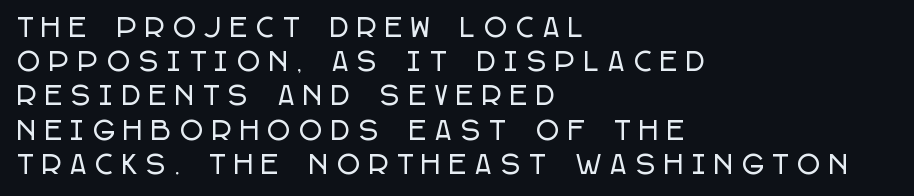
The setting favours the left margin, as ordinary paragraphs usually do. Every character sits straight up, as roman type does. The designer left line spacing at the default. Tracking value appears strongly positive — letters spread wide.
